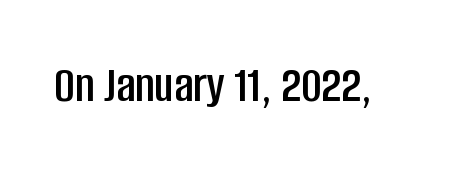
Does extra space separate the letters? No, they use regular spacing. A roman cut, with each character standing at attention. The passage shown is typeset with a sans-serif family. Check the space under the baseline: it is left empty.
